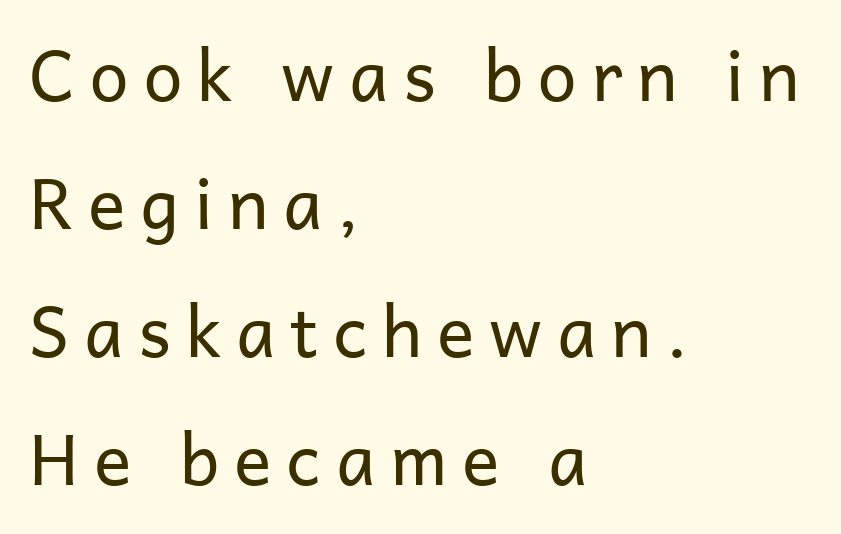
The gap between lines stays unmarked. The passage shown has open, widely tracked lettering throughout. In terms of letterform style, serifs are entirely absent. A student would call this left alignment; a typographer would say flush left, rag right. A typesetter would call this proportional, since set widths differ per character.
